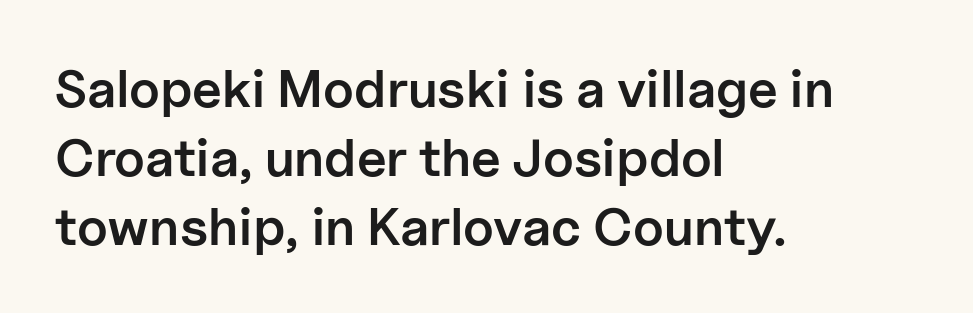
Q: Is the text bold? A: Semi-bold.
Q: Is the text italic (slanted)? A: No, it is upright.
Q: Is the typeface a serif or a sans-serif typeface? A: Sans-serif.
Q: Is the text underlined? A: No.
Q: How is the paragraph aligned? A: Left-aligned.
Q: Is the spacing between letters normal or unusually wide? A: Normal.
Q: Is the spacing between lines tight, normal or loose? A: Normal.
Q: Width (condensed, normal, or wide)? A: Normal.
Q: Stroke contrast? A: Low.
Q: x-height? A: Medium.
Q: Monospaced? A: No.
